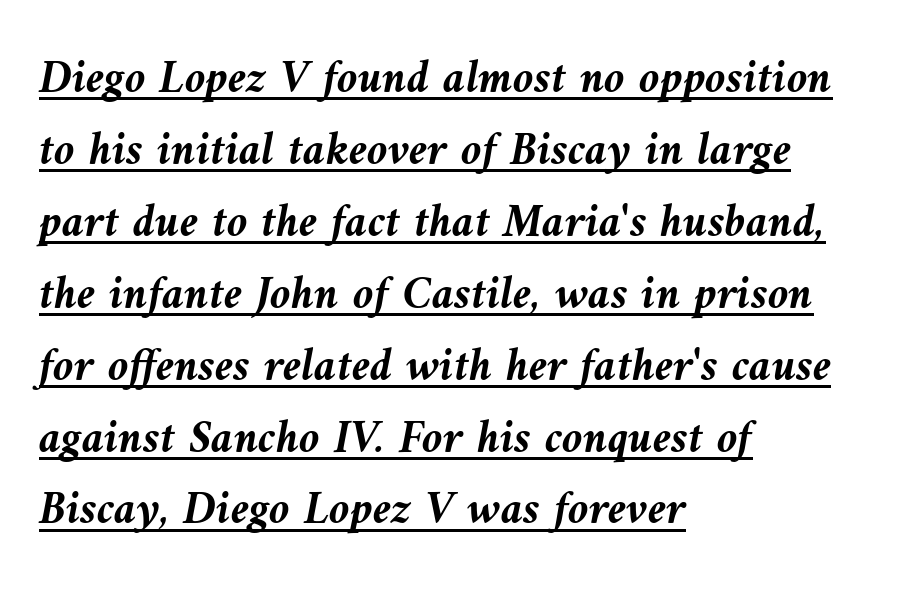
{"italic": "yes", "lean": "left", "slant_degrees": 9, "bold": "yes", "weight": "semibold", "width": "normal", "stroke_contrast": "medium", "x_height": "medium", "monospaced": "no", "underline": "yes", "align": "left", "line_spacing": "normal", "line_spacing_ratio": 1.53, "letter_spacing": "normal", "letter_spacing_em": 0.0, "glyph_px": 47}
